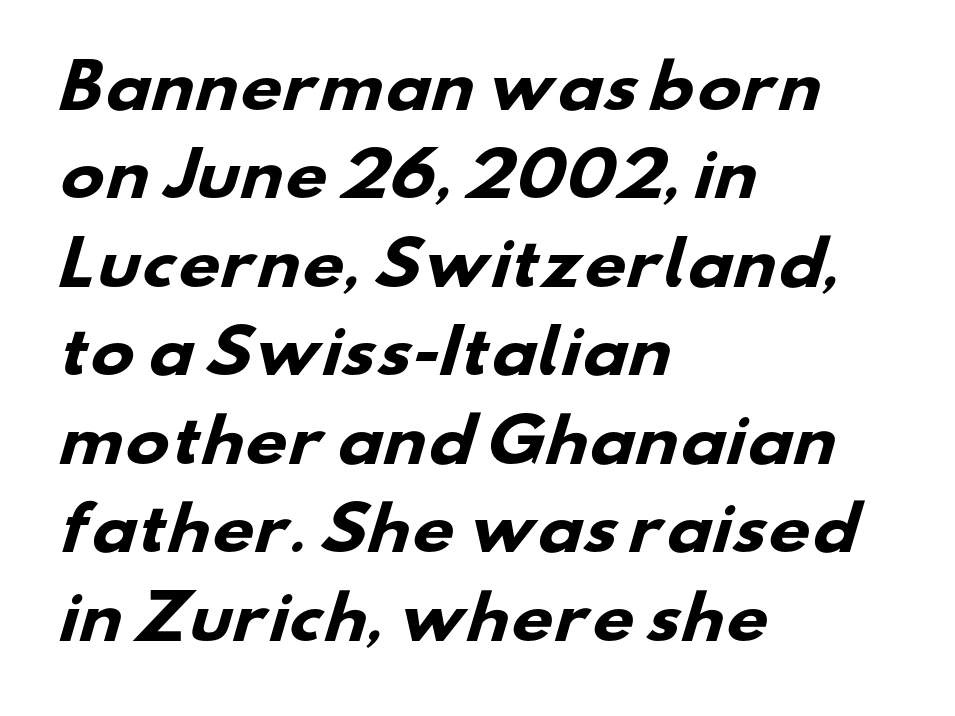
{"serif": "no", "bold": "yes", "weight": "heavy", "width": "wide", "stroke_contrast": "low", "x_height": "small", "monospaced": "no", "underline": "no", "align": "left", "line_spacing": "normal", "line_spacing_ratio": 1.5, "letter_spacing": "normal", "letter_spacing_em": 0.0, "glyph_px": 59}
